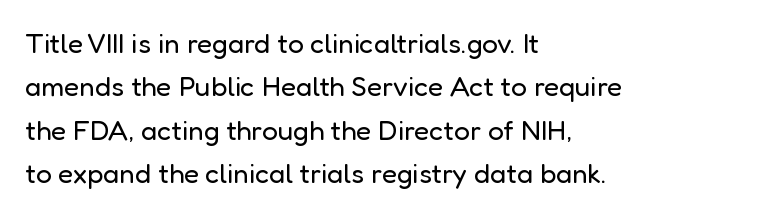
The characters are drawn with everyday or finer stroke widths. Teacher's note: observe the even left margin — that is flush-left alignment. Horizontal bands of white between lines are of average thickness. Unlike italic type, these characters show no tilt at all. Words float on clear page, feet unadorned. These lines are rendered in a variable-pitch font.
